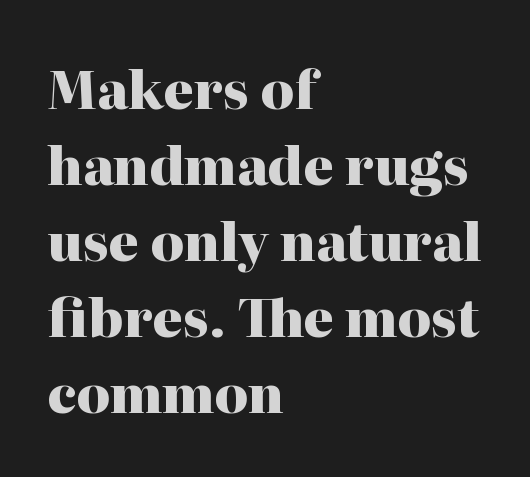
A dark, heavy texture on the line: the type is bold. Each letter keeps its own natural width here, so spacing adapts to shape. Caption: multi-line text, flush left, ragged right. Rule under the text: the space is simply empty. Typographically, this falls in the serif category. Line spacing here is normal.
